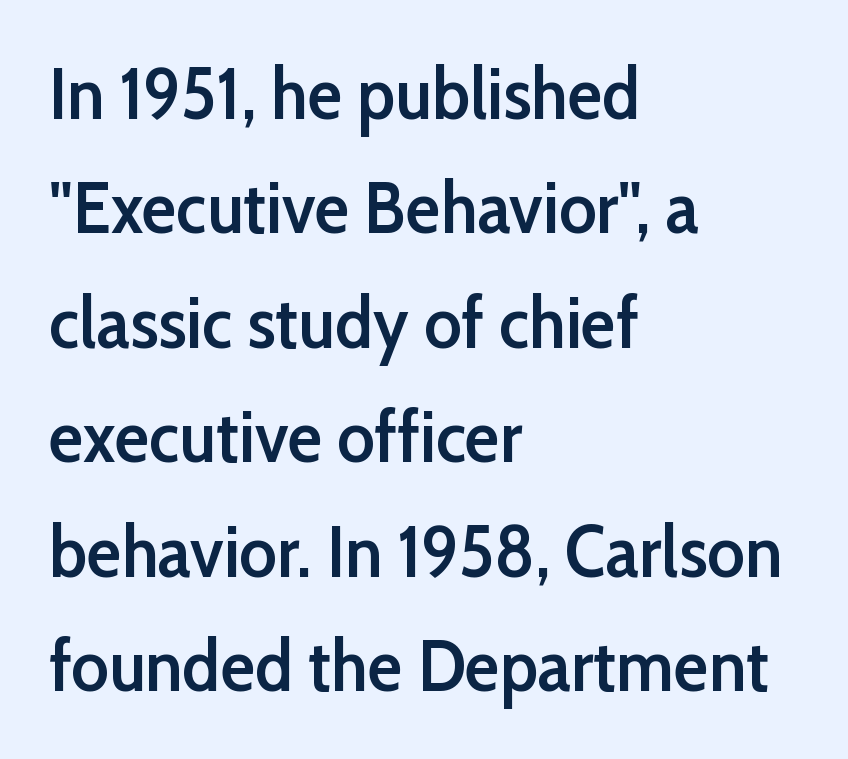
Q: Is the text bold? A: Semi-bold.
Q: Is the text italic (slanted)? A: No, it is upright.
Q: Is the typeface a serif or a sans-serif typeface? A: Sans-serif.
Q: Is the text underlined? A: No.
Q: How is the paragraph aligned? A: Left-aligned.
Q: Is the spacing between letters normal or unusually wide? A: Normal.
Q: Is the spacing between lines tight, normal or loose? A: Normal.
Q: Width (condensed, normal, or wide)? A: Normal.
Q: Stroke contrast? A: Low.
Q: x-height? A: Medium.
Q: Monospaced? A: No.
